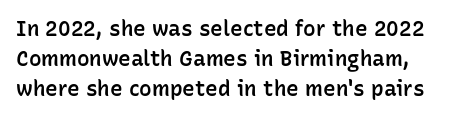
The block of text has a typical density, with ordinary space between rows. I'd describe the lettering as semibold — firm but not a full bold. A bare baseline throughout the passage. Letter spacing: default. Rendered with straight, roman letterforms.
